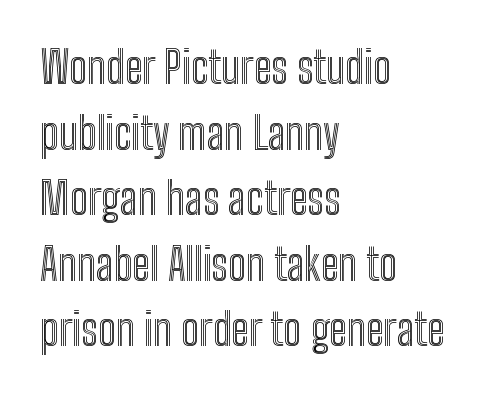
Q: Is the text italic (slanted)? A: No, it is upright.
Q: Is the text underlined? A: No.
Q: How is the paragraph aligned? A: Left-aligned.
Q: Is the spacing between letters normal or unusually wide? A: Normal.
Q: Is the spacing between lines tight, normal or loose? A: Normal.
Q: Width (condensed, normal, or wide)? A: Condensed.
Q: x-height? A: Medium.
Q: Monospaced? A: No.
